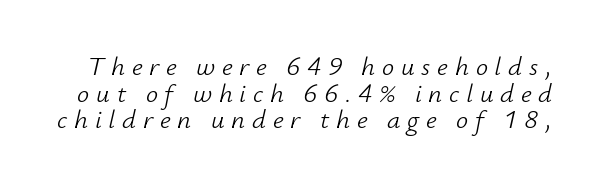
{"italic": "yes", "lean": "right", "slant_degrees": 12, "bold": "no", "underline": "no", "line_spacing": "tight", "line_spacing_ratio": 0.99, "letter_spacing": "wide", "letter_spacing_em": 0.25, "glyph_px": 27}
